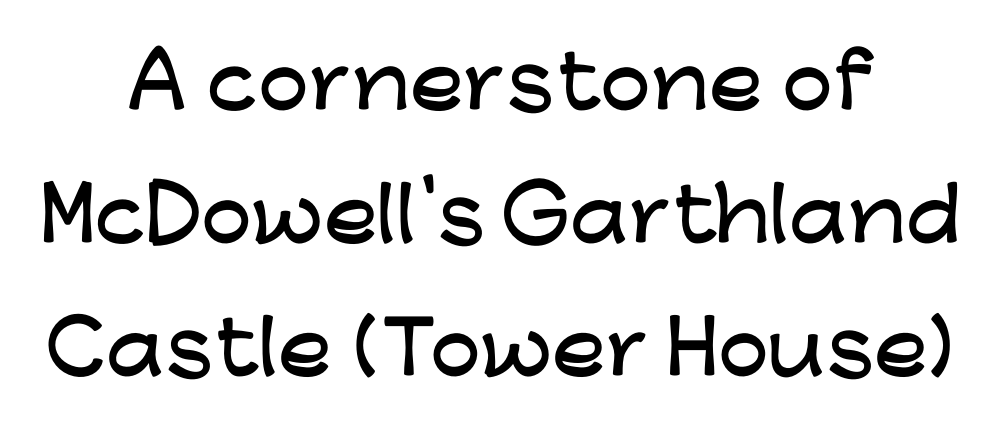
{"serif": "no", "italic": "no", "width": "wide", "stroke_contrast": "low", "x_height": "medium", "monospaced": "no", "underline": "no", "align": "center", "line_spacing_ratio": 1.85, "letter_spacing": "normal", "letter_spacing_em": 0.0, "glyph_px": 72}
